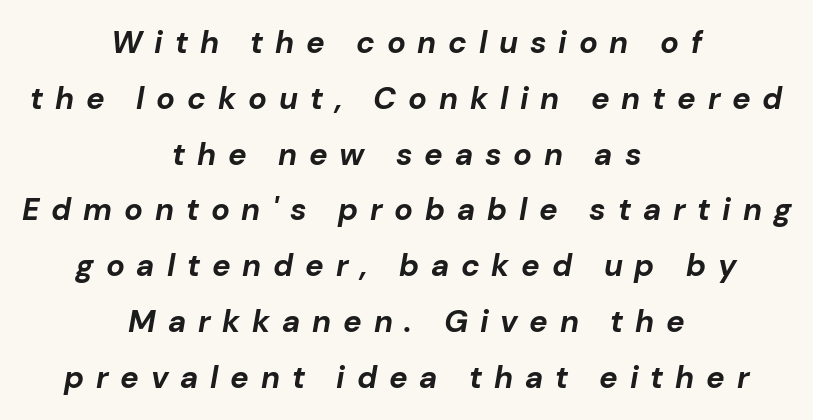
The image shows 31 px bold type, italic (leaning right); set centered, line spacing 1.8x, unusually wide letter spacing (+0.38 em), not underlined; low stroke contrast and a medium x-height.
